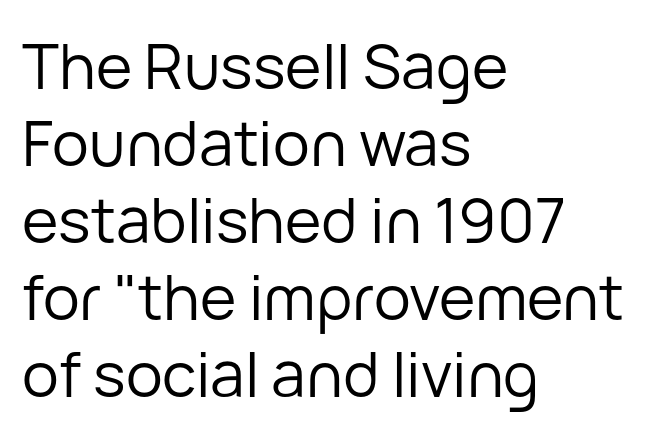
Q: Is the text bold? A: No.
Q: Is the text italic (slanted)? A: No, it is upright.
Q: Is the typeface a serif or a sans-serif typeface? A: Sans-serif.
Q: Is the text underlined? A: No.
Q: How is the paragraph aligned? A: Left-aligned.
Q: Is the spacing between letters normal or unusually wide? A: Normal.
Q: Width (condensed, normal, or wide)? A: Normal.
Q: Stroke contrast? A: Low.
Q: x-height? A: Medium.
Q: Monospaced? A: No.
